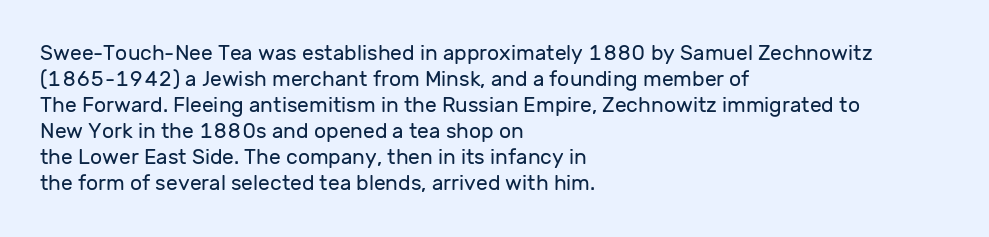
The typography opts for an upright posture over an oblique one. Unmarked baselines from the first word to the last. Students, note that the glyphs here touch the page at normal intervals. Which margin do the lines hug? The left one — the right edge is uneven. The typesetting does not lean heavy: it is not bold.
